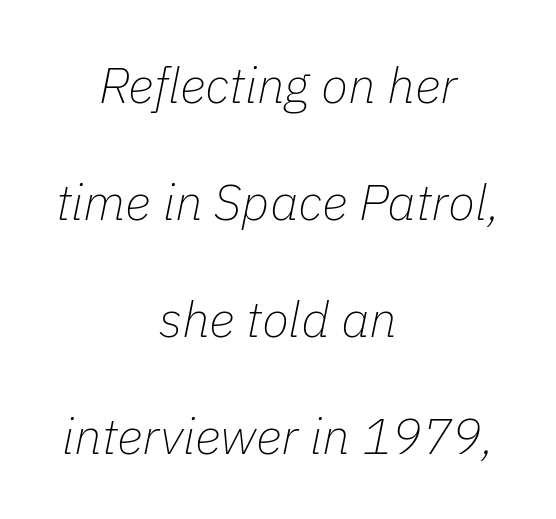
Q: Is the text bold? A: No.
Q: Is the text italic (slanted)? A: Yes, it leans right by about 11 degrees.
Q: Is the text underlined? A: No.
Q: How is the paragraph aligned? A: Centered.
Q: Is the spacing between letters normal or unusually wide? A: Normal.
Q: Is the spacing between lines tight, normal or loose? A: Loose.
Q: Width (condensed, normal, or wide)? A: Normal.
Q: Stroke contrast? A: Low.
Q: x-height? A: Medium.
Q: Monospaced? A: No.
